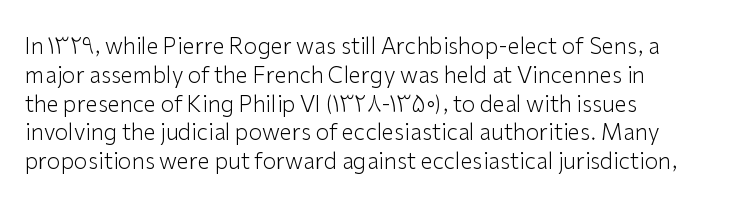
No extra ink here — the face is not bold. The ragged edge is on the right, which tells us the setting is flush left. Decoration check: the copy has no underline. Between one letter and the next there's only the usual sliver of space. No italicization has been applied; the sample stays upright. Successive baselines arrive at the customary interval.
